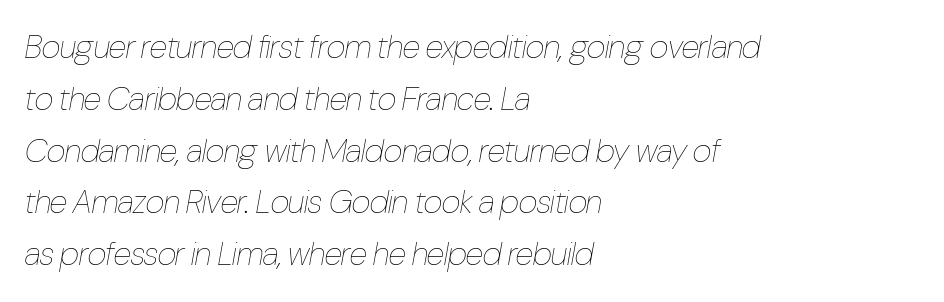
Counters stay open thanks to moderate or lighter strokes. Posture: slanted. Bare-footed words on every line. The rows are spaced the way most documents space them. The rag falls on the right side of this text block. Is this a fixed-width face? No — the glyphs have proportional, varying widths.
